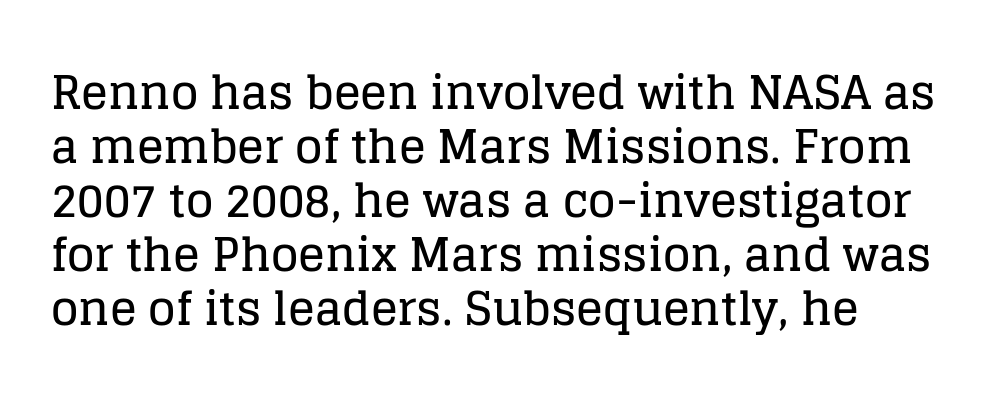
The type sits square on the baseline with zero lean. Think of a printed novel: that variable character pitch is what you see here. The typeface chosen for these lines features serifs. Check the space under the baseline: it is left empty. Short note: letters normally spaced.
